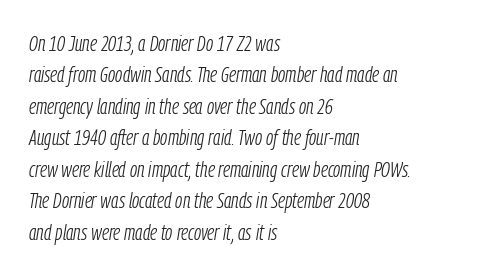
This rendering features lettering with no underline. Is this a heavy cut? Hardly; it is regular or lighter. This block has exactly the height ordinary leading produces. Horizontal alignment here is leftward, the default for most running prose.
